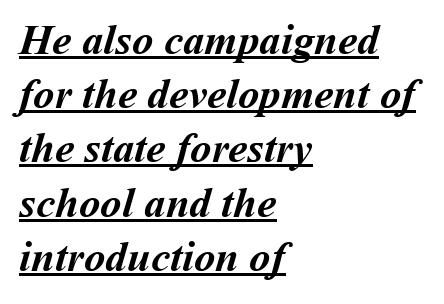
{"bold": "yes", "weight": "semibold", "width": "normal", "stroke_contrast": "medium", "x_height": "medium", "monospaced": "no", "underline": "yes", "align": "left", "line_spacing": "normal", "line_spacing_ratio": 1.26, "letter_spacing": "normal", "letter_spacing_em": 0.0, "glyph_px": 43}
